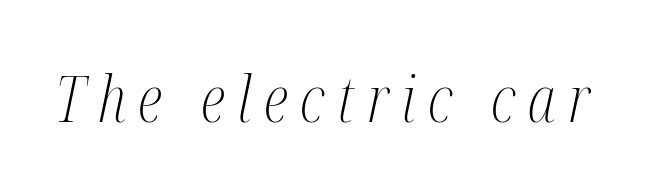
{"serif": "yes", "italic": "yes", "lean": "right", "slant_degrees": 12, "bold": "no", "weight": "light", "width": "condensed", "stroke_contrast": "medium", "x_height": "medium", "monospaced": "no", "underline": "no", "letter_spacing": "wide", "letter_spacing_em": 0.2, "glyph_px": 63}
